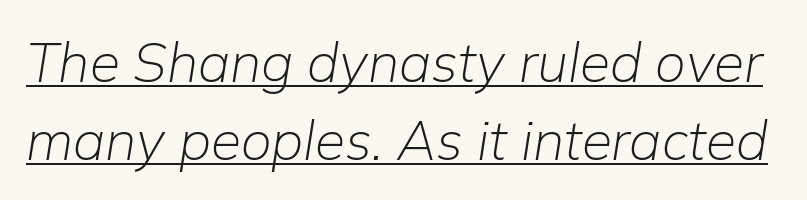
The image shows 55 px light type, italic (leaning right); set normal line spacing (1.41x), normal letter spacing, underlined; low stroke contrast and a medium x-height.
